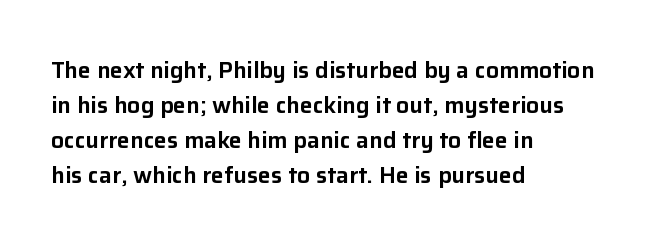
Left-aligned paragraph, ragged on the right. This sample uses an upright cut, with every glyph sitting square on the baseline. Only glyphs here, with clear space below each row. In terms of letterspacing, this is plain default setting. The line-height multiplier appears to be the usual default.
